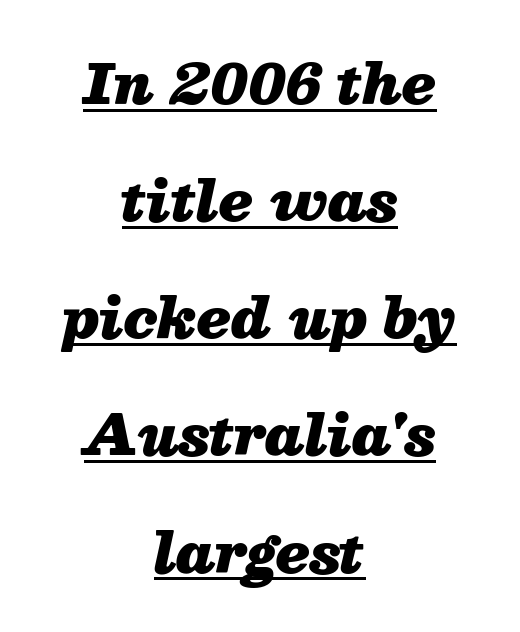
Q: Is the text bold? A: Yes.
Q: Is the text italic (slanted)? A: Yes, it leans right by about 13 degrees.
Q: Is the text underlined? A: Yes.
Q: How is the paragraph aligned? A: Centered.
Q: Is the spacing between letters normal or unusually wide? A: Normal.
Q: Is the spacing between lines tight, normal or loose? A: Loose.
Q: Width (condensed, normal, or wide)? A: Normal.
Q: Stroke contrast? A: Medium.
Q: x-height? A: Medium.
Q: Monospaced? A: No.
